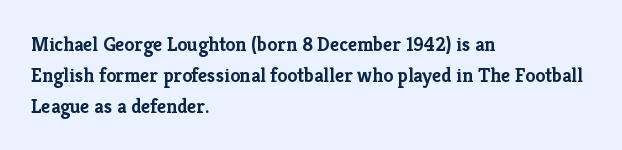
{"italic": "no", "bold": "yes", "underline": "no", "align": "left", "line_spacing": "normal", "line_spacing_ratio": 1.54, "letter_spacing": "normal", "letter_spacing_em": 0.0, "glyph_px": 20}
